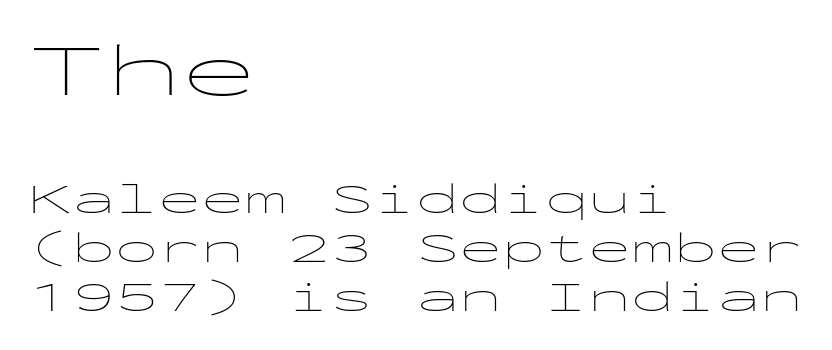
{"serif": "no", "italic": "no", "bold": "no", "weight": "thin", "width": "wide", "stroke_contrast": "low", "x_height": "medium", "monospaced": "yes", "underline": "no", "align": "left", "line_spacing": "tight", "line_spacing_ratio": 1.14, "letter_spacing": "normal", "letter_spacing_em": 0.0, "larger_block": "first", "size_ratio": 1.77, "glyph_px": 76}
